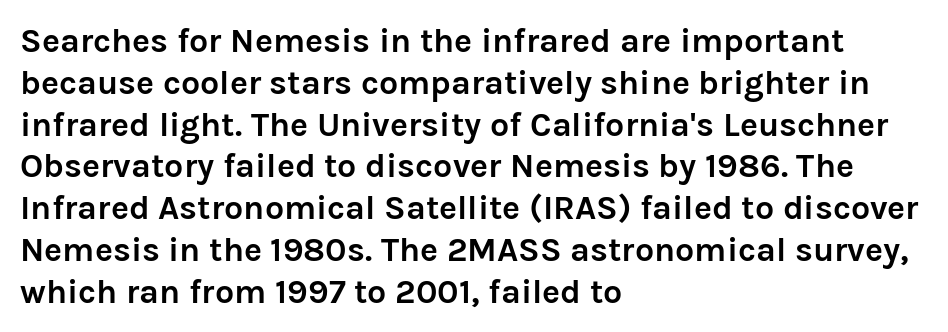
Q: Is the text bold? A: Yes.
Q: Is the text italic (slanted)? A: No, it is upright.
Q: Is the typeface a serif or a sans-serif typeface? A: Sans-serif.
Q: Is the text underlined? A: No.
Q: How is the paragraph aligned? A: Left-aligned.
Q: Is the spacing between letters normal or unusually wide? A: Normal.
Q: Width (condensed, normal, or wide)? A: Normal.
Q: Stroke contrast? A: Low.
Q: x-height? A: Medium.
Q: Monospaced? A: No.
